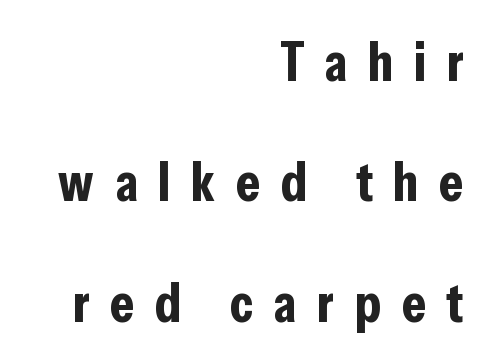
The image shows 56 px bold, condensed sans-serif type, upright; set right-aligned, loose line spacing (2.15x), unusually wide letter spacing (+0.36 em), not underlined; low stroke contrast and a medium x-height.
